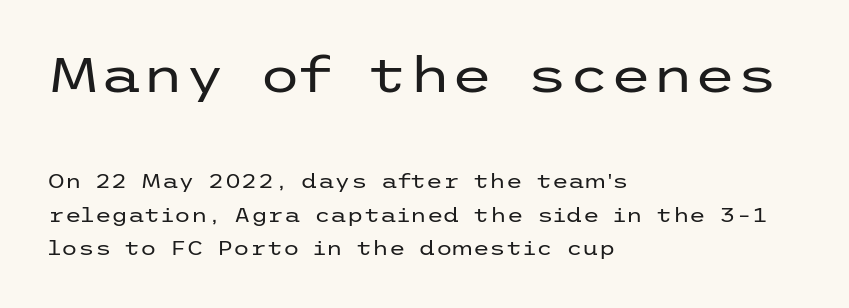
Q: Is the text bold? A: No.
Q: Is the text italic (slanted)? A: No, it is upright.
Q: Is the typeface a serif or a sans-serif typeface? A: Sans-serif.
Q: Is the text underlined? A: No.
Q: How is the paragraph aligned? A: Left-aligned.
Q: Is the spacing between letters normal or unusually wide? A: Normal.
Q: Which block of text is set in a larger size, the first (top) or the second (bottom)? A: The first (top) one.
Q: Width (condensed, normal, or wide)? A: Wide.
Q: Stroke contrast? A: Low.
Q: x-height? A: Medium.
